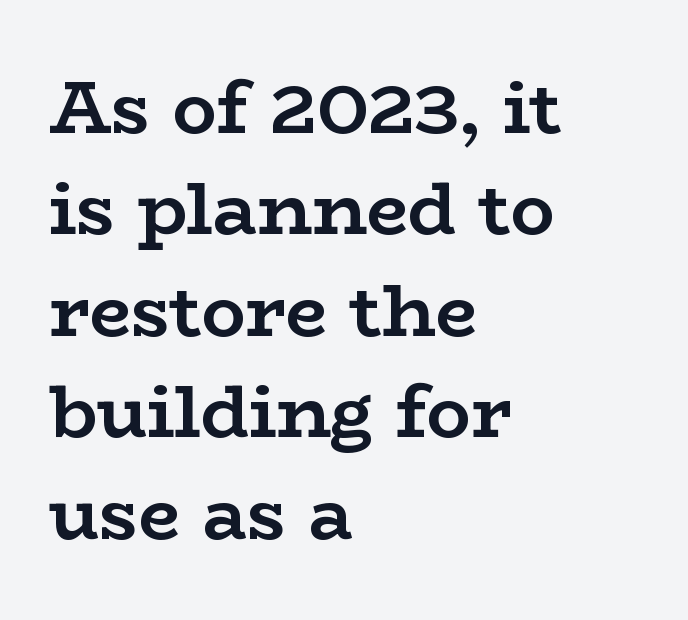
Q: Is the text bold? A: Yes.
Q: Is the text italic (slanted)? A: No, it is upright.
Q: Is the typeface a serif or a sans-serif typeface? A: Serif.
Q: Is the text underlined? A: No.
Q: How is the paragraph aligned? A: Left-aligned.
Q: Is the spacing between letters normal or unusually wide? A: Normal.
Q: Is the spacing between lines tight, normal or loose? A: Normal.
Q: Width (condensed, normal, or wide)? A: Wide.
Q: Stroke contrast? A: Low.
Q: x-height? A: Medium.
Q: Monospaced? A: No.
